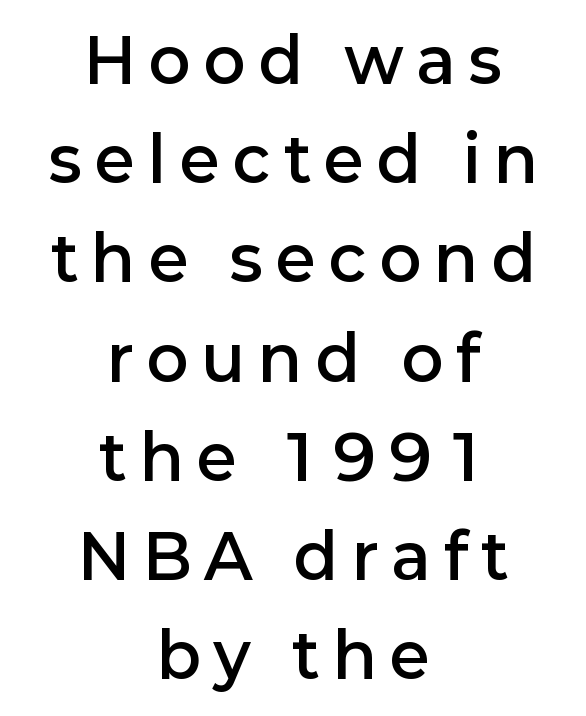
The image shows 62 px semibold sans-serif type, upright; set centered, normal line spacing (1.6x), unusually wide letter spacing (+0.23 em), not underlined; low stroke contrast and a medium x-height.
